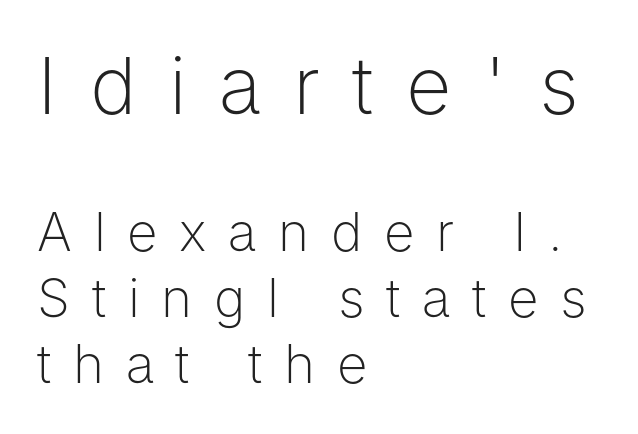
Q: Is the text bold? A: No.
Q: Is the text italic (slanted)? A: No, it is upright.
Q: Is the typeface a serif or a sans-serif typeface? A: Sans-serif.
Q: Is the text underlined? A: No.
Q: How is the paragraph aligned? A: Left-aligned.
Q: Is the spacing between letters normal or unusually wide? A: Unusually wide.
Q: Is the spacing between lines tight, normal or loose? A: Normal.
Q: Which block of text is set in a larger size, the first (top) or the second (bottom)? A: The first (top) one.
Q: Width (condensed, normal, or wide)? A: Normal.
Q: Stroke contrast? A: Low.
Q: x-height? A: Medium.
Q: Monospaced? A: No.
